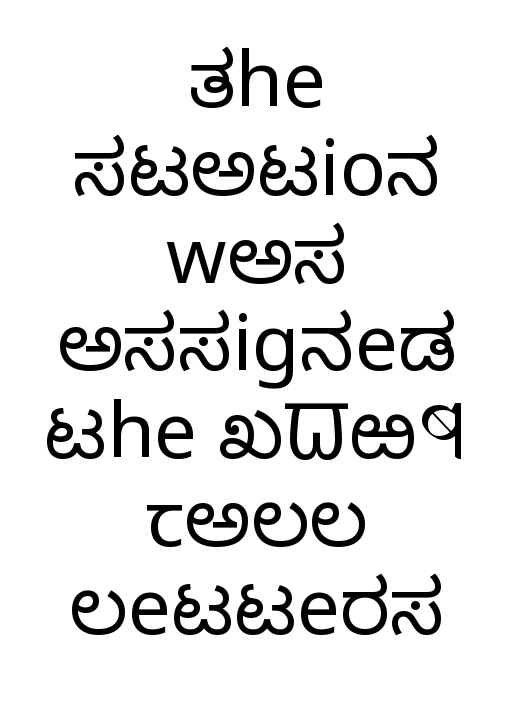
Q: Is the text bold? A: No.
Q: Is the text italic (slanted)? A: No, it is upright.
Q: Is the typeface a serif or a sans-serif typeface? A: Sans-serif.
Q: Is the text underlined? A: No.
Q: How is the paragraph aligned? A: Centered.
Q: Is the spacing between letters normal or unusually wide? A: Normal.
Q: Is the spacing between lines tight, normal or loose? A: Tight.
Q: Width (condensed, normal, or wide)? A: Normal.
Q: Stroke contrast? A: Low.
Q: x-height? A: Medium.
Q: Monospaced? A: No.
